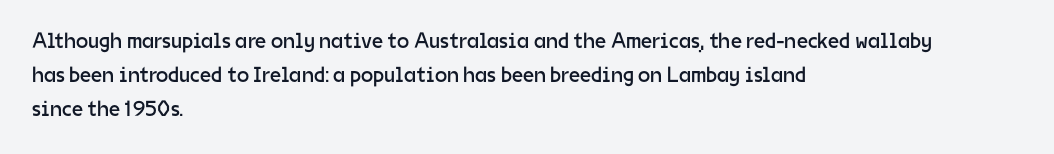
{"italic": "no", "bold": "no", "underline": "no", "align": "left", "line_spacing": "normal", "line_spacing_ratio": 1.55, "letter_spacing": "normal", "letter_spacing_em": 0.0, "glyph_px": 22}
